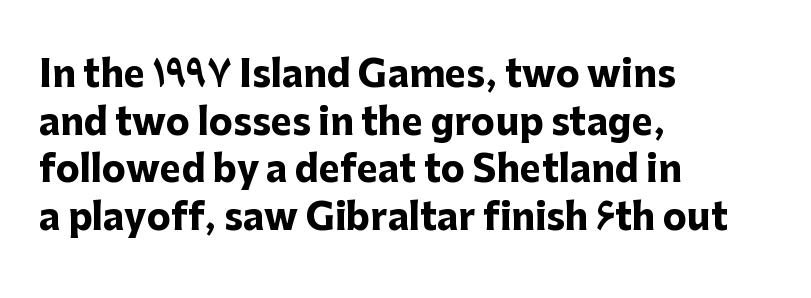
{"serif": "no", "italic": "no", "bold": "yes", "weight": "heavy", "width": "normal", "stroke_contrast": "low", "x_height": "medium", "monospaced": "no", "underline": "no", "align": "left", "line_spacing": "normal", "line_spacing_ratio": 1.32, "letter_spacing": "normal", "letter_spacing_em": 0.0, "glyph_px": 36}
